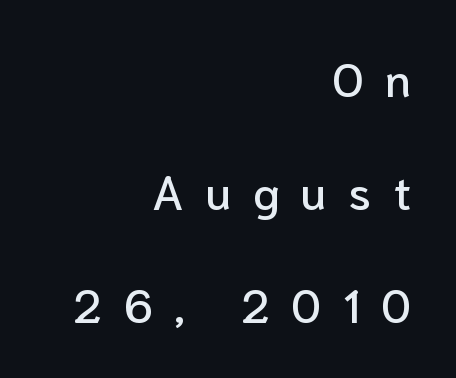
The image shows 47 px sans-serif type, upright; set right-aligned, loose line spacing (2.4x), unusually wide letter spacing (+0.46 em), not underlined; low stroke contrast and a medium x-height.
